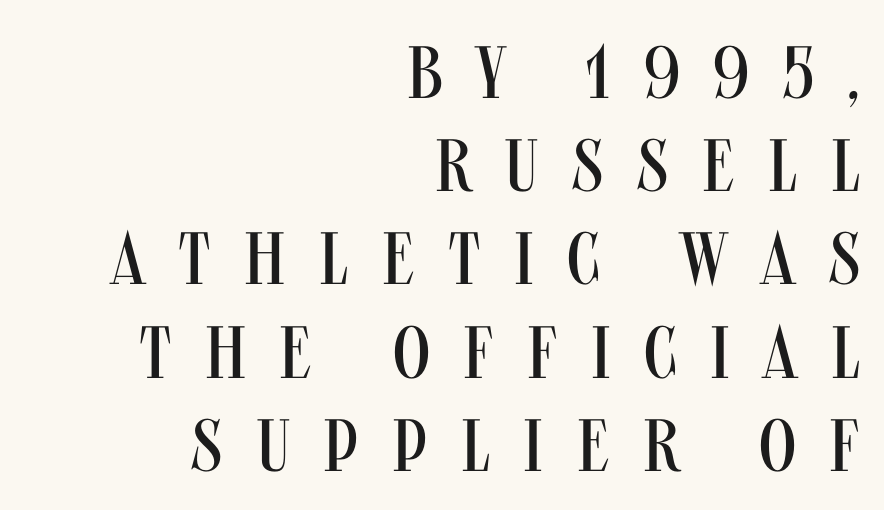
{"serif": "no", "italic": "no", "bold": "no", "weight": "regular", "width": "condensed", "stroke_contrast": "medium", "x_height": "large", "monospaced": "no", "underline": "no", "align": "right", "line_spacing": "normal", "line_spacing_ratio": 1.26, "letter_spacing": "wide", "letter_spacing_em": 0.45, "glyph_px": 74}
